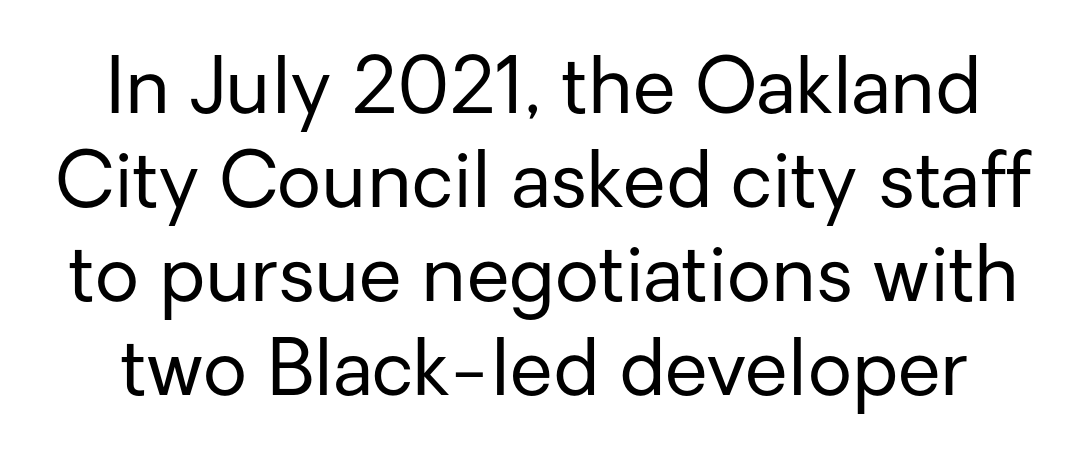
Q: Is the text bold? A: No.
Q: Is the text italic (slanted)? A: No, it is upright.
Q: Is the typeface a serif or a sans-serif typeface? A: Sans-serif.
Q: Is the text underlined? A: No.
Q: Is the spacing between letters normal or unusually wide? A: Normal.
Q: Width (condensed, normal, or wide)? A: Normal.
Q: Stroke contrast? A: Low.
Q: x-height? A: Medium.
Q: Monospaced? A: No.
